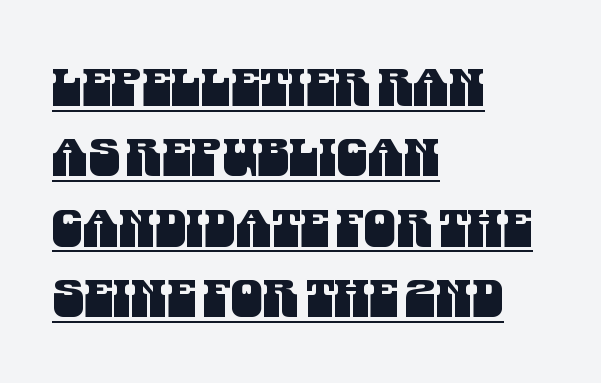
Q: Is the typeface a serif or a sans-serif typeface? A: Sans-serif.
Q: Is the text underlined? A: Yes.
Q: How is the paragraph aligned? A: Left-aligned.
Q: Is the spacing between letters normal or unusually wide? A: Normal.
Q: Is the spacing between lines tight, normal or loose? A: Normal.
Q: Width (condensed, normal, or wide)? A: Condensed.
Q: Stroke contrast? A: Medium.
Q: x-height? A: Large.
Q: Monospaced? A: No.
